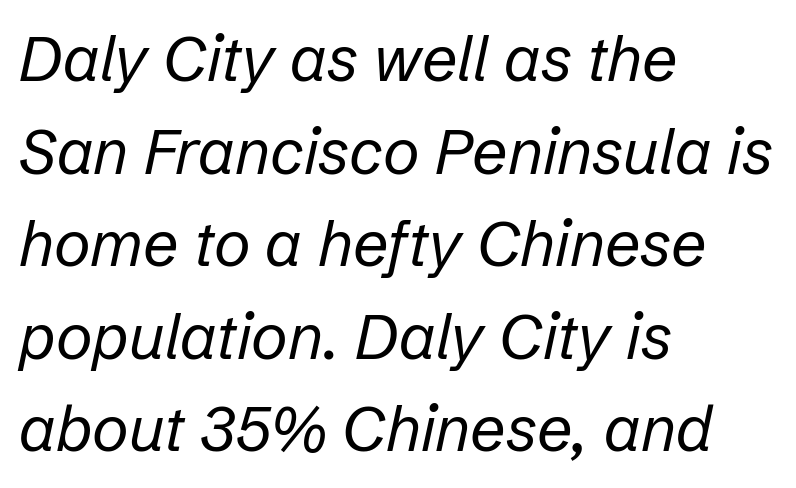
The gaps between neighbouring characters are ordinary and unremarkable. The cut favours lightness, reaching ordinary text weight at its darkest. Compared with a centered layout, this one pins lines to the left instead. Only glyphs here, with clear space below each row. You could not count columns in this text — the font is proportionally spaced.
